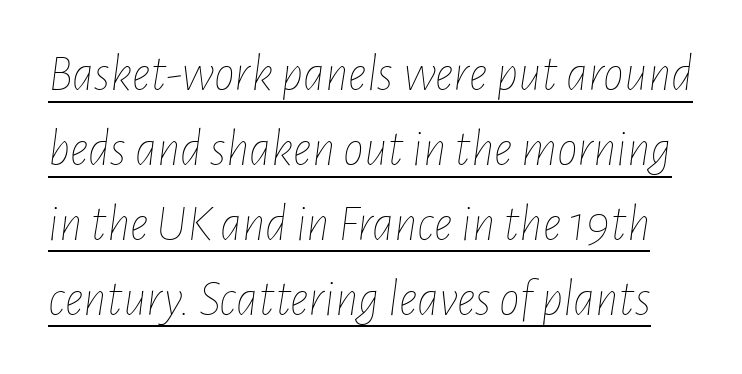
The image shows 52 px thin, condensed type, italic (leaning right); set normal line spacing (1.44x), normal letter spacing, underlined; low stroke contrast and a medium x-height.
